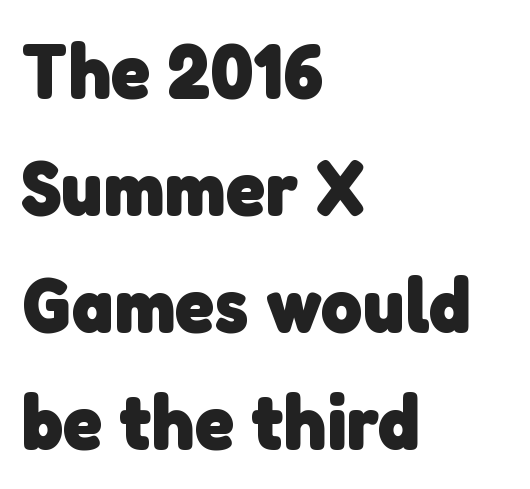
These lines stack with their left ends in a neat column. The horizontal fit of the characters is conventional and even. Looks like regular typesetting: each glyph gets only the width it needs. Observe the absence of serifs on each vertical stroke in this sample. Regular leading.
